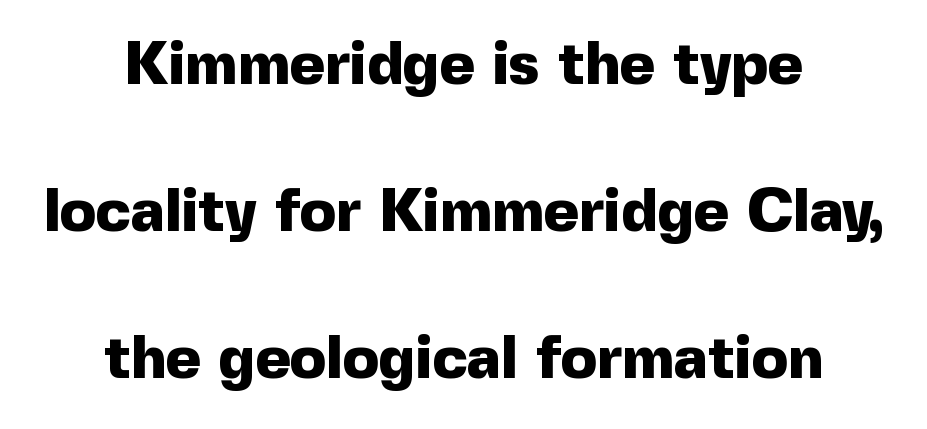
The image shows 60 px heavy sans-serif type, upright; set centered, loose line spacing (2.45x), normal letter spacing, not underlined; a medium x-height.
